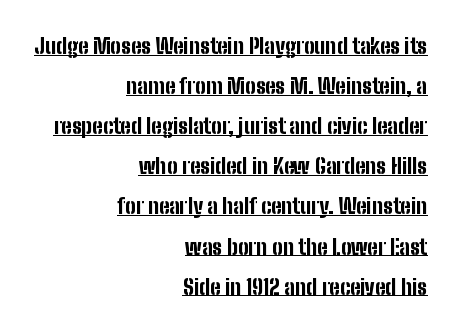
{"italic": "no", "bold": "yes", "underline": "yes", "align": "right", "line_spacing": "loose", "line_spacing_ratio": 1.91, "letter_spacing": "normal", "letter_spacing_em": 0.0, "glyph_px": 21}
